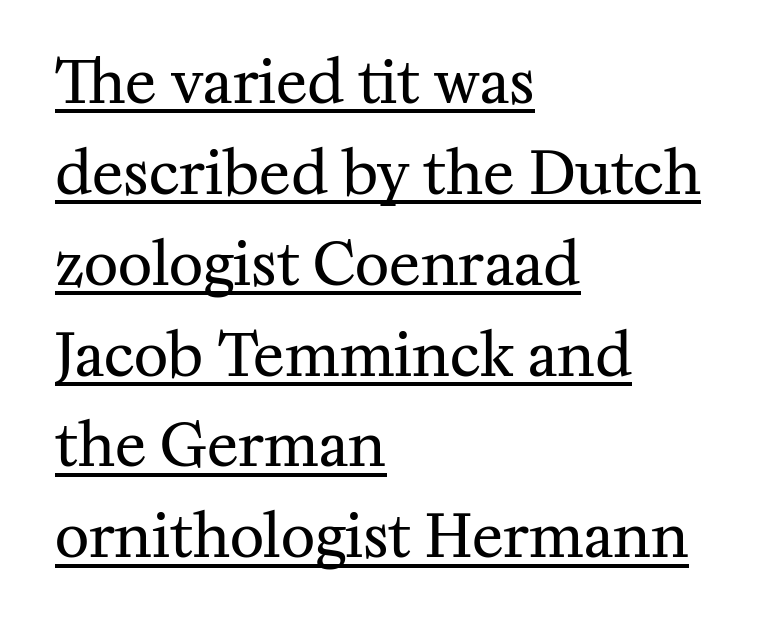
The letters stand upright; this is a roman face. The leading is moderate, giving the passage an even texture. The font family rendered here belongs to the serif group. Glance below the letters and you will spot a drawn line.
